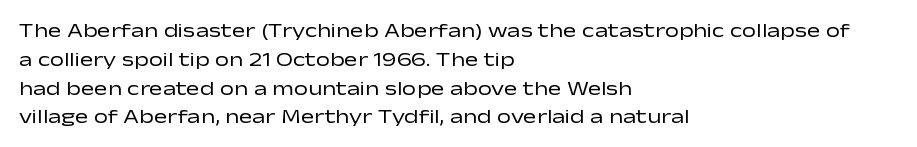
Q: Is the text bold? A: No.
Q: Is the text italic (slanted)? A: No, it is upright.
Q: Is the text underlined? A: No.
Q: How is the paragraph aligned? A: Left-aligned.
Q: Is the spacing between letters normal or unusually wide? A: Normal.
Q: Is the spacing between lines tight, normal or loose? A: Normal.
